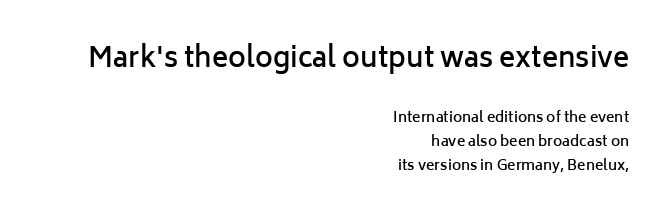
I'd describe the lettering as semibold — firm but not a full bold. How are the letters spaced? Ordinarily, with no added tracking. Note: larger setting up top, smaller setting below. The specimen omits any rule beneath the text block's lines. When letters stand straight like this, we call the style roman or upright.
